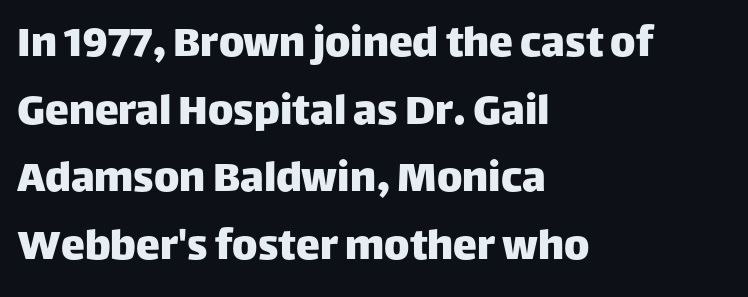
The image shows 48 px sans-serif type, upright; set left-aligned, normal line spacing (1.41x), normal letter spacing, not underlined; low stroke contrast and a large x-height.
